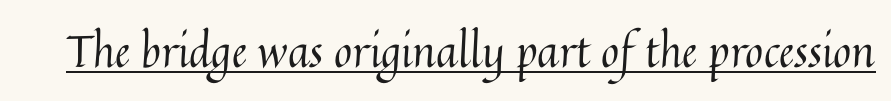
{"bold": "no", "weight": "regular", "width": "normal", "stroke_contrast": "medium", "x_height": "medium", "monospaced": "no", "underline": "yes", "letter_spacing": "normal", "letter_spacing_em": 0.0, "glyph_px": 44}
